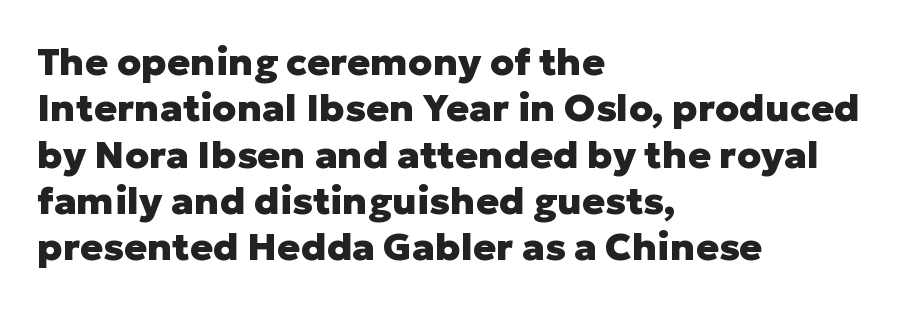
The passage is arranged the way most books set body copy — flush left. Looks like regular typesetting: each glyph gets only the width it needs. You could call the tracking neutral — neither tight nor loose. The words here are not underlined.
